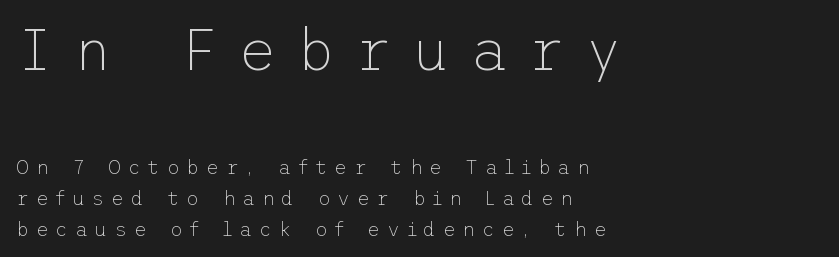
{"serif": "no", "italic": "no", "bold": "no", "weight": "thin", "width": "normal", "stroke_contrast": "low", "x_height": "medium", "underline": "no", "align": "left", "line_spacing": "normal", "line_spacing_ratio": 1.55, "letter_spacing": "wide", "letter_spacing_em": 0.33, "larger_block": "first", "size_ratio": 2.95, "glyph_px": 59}
